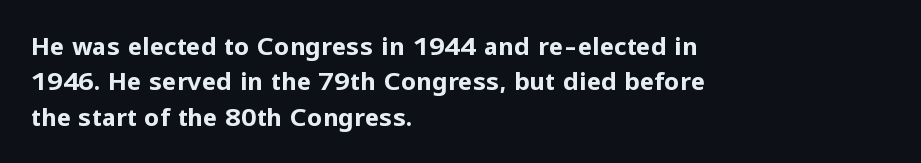
{"italic": "no", "bold": "yes", "underline": "no", "align": "left", "line_spacing": "normal", "line_spacing_ratio": 1.47, "letter_spacing": "normal", "letter_spacing_em": 0.0, "glyph_px": 24}
